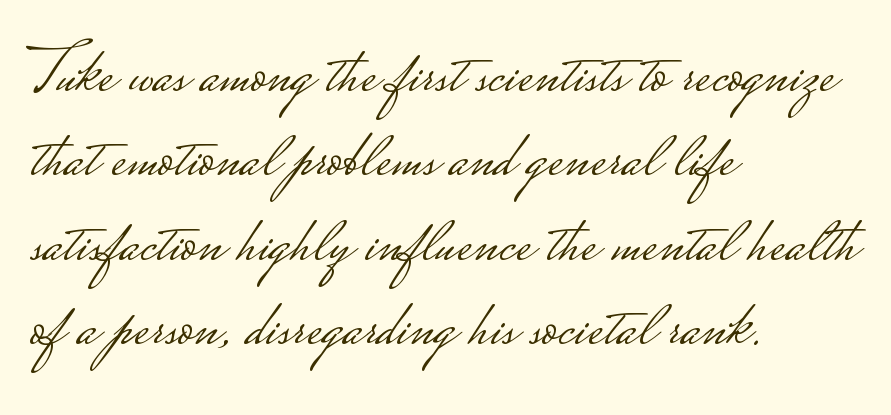
The image shows 67 px light, wide sans-serif type; set left-aligned, normal line spacing (1.26x), normal letter spacing, not underlined; low stroke contrast.
